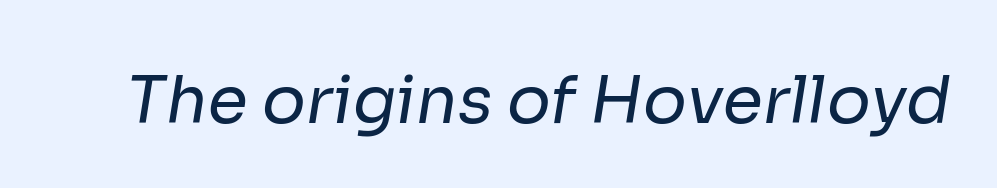
The image shows 65 px regular-weight sans-serif type; set normal letter spacing, not underlined; low stroke contrast and a medium x-height.
